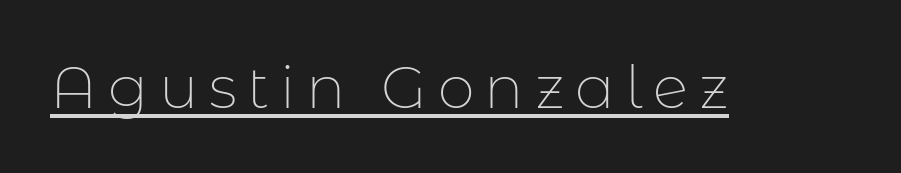
The image shows 59 px thin sans-serif type, upright; set underlined; low stroke contrast and a medium x-height.
